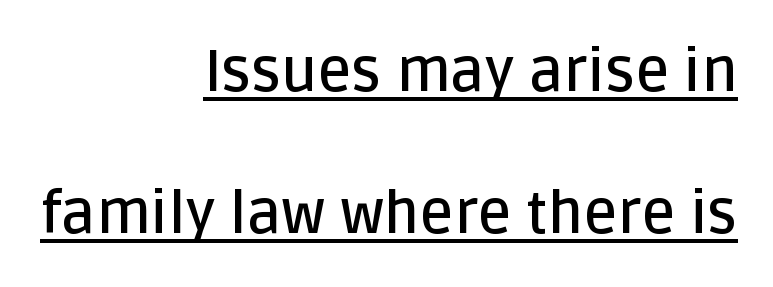
{"serif": "no", "italic": "no", "bold": "semi", "weight": "semibold", "width": "normal", "stroke_contrast": "low", "x_height": "large", "monospaced": "no", "underline": "yes", "align": "right", "line_spacing": "loose", "line_spacing_ratio": 2.4, "letter_spacing": "normal", "letter_spacing_em": 0.0, "glyph_px": 59}
